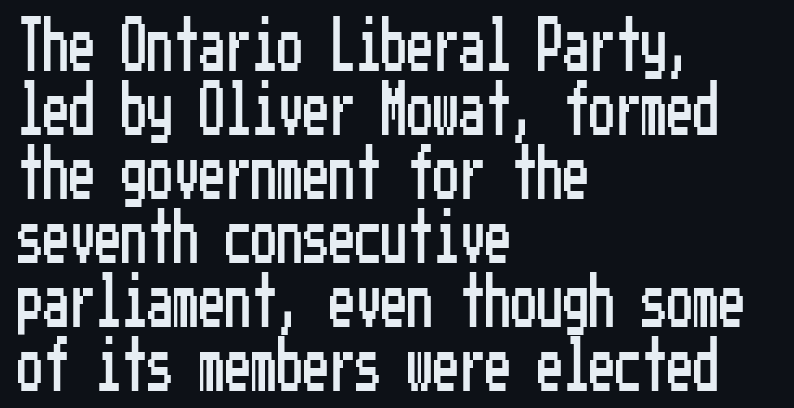
Q: Is the text italic (slanted)? A: No, it is upright.
Q: Is the typeface a serif or a sans-serif typeface? A: Sans-serif.
Q: Is the text underlined? A: No.
Q: How is the paragraph aligned? A: Left-aligned.
Q: Is the spacing between letters normal or unusually wide? A: Normal.
Q: Width (condensed, normal, or wide)? A: Condensed.
Q: Stroke contrast? A: Low.
Q: x-height? A: Medium.
